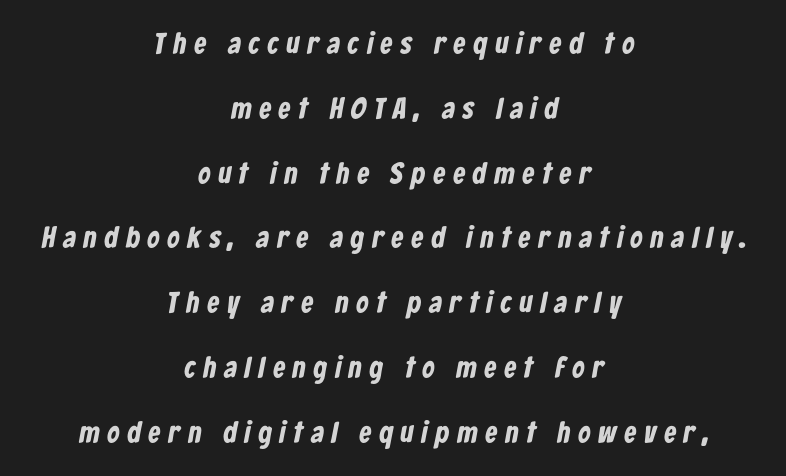
Whoever set this chose breathing room over compactness in the vertical rhythm. Do the characters align in a grid? No, the font is proportional. The characters display no serif detailing; their extremities are plain. The words here are not underlined. These lines are centered, leaving both edges ragged. Observe the wide spacing: letters keep a clear distance from each other.
